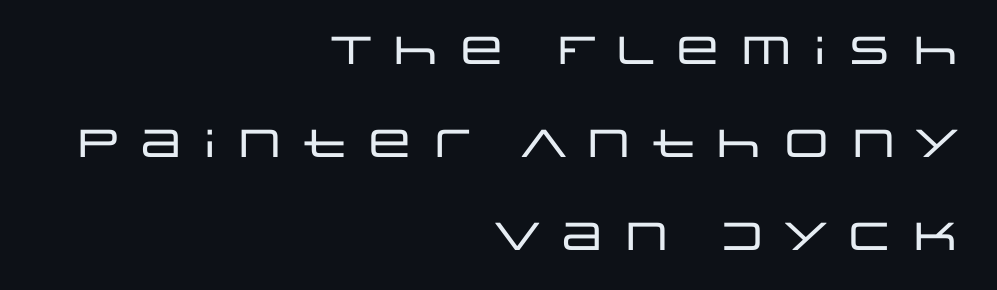
The image shows 39 px wide sans-serif type, upright; set right-aligned, loose line spacing (2.38x), not underlined; low stroke contrast and a large x-height.
